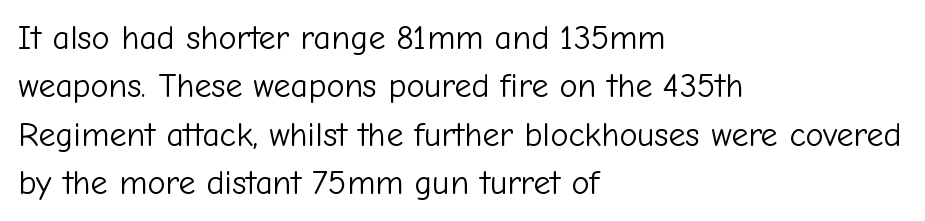
The letters advance in unequal steps, a hallmark of proportional type. Nope, no serifs anywhere on these letters. The letters sit at their default tracking, neither squeezed nor spread. Visually the block forms a straight wall on the left and a jagged coastline on the right. No italicization has been applied; the sample stays upright.
